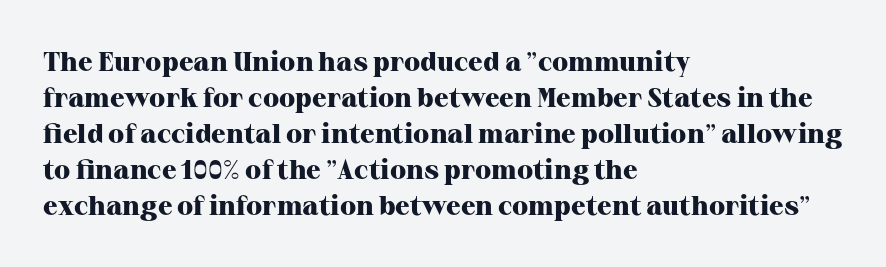
{"italic": "no", "bold": "yes", "underline": "no", "align": "left", "line_spacing": "normal", "line_spacing_ratio": 1.33, "letter_spacing": "normal", "letter_spacing_em": 0.0, "glyph_px": 27}
